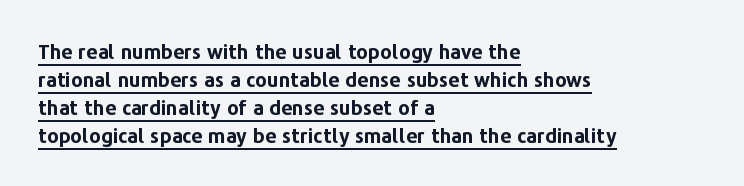
In designer terms, the underline attribute is active on this setting. A classic flush-left, rag-right setting is used for this passage. You could call the tracking neutral — neither tight nor loose. Students, observe: this is what conventionally led text looks like. Do the letters lean? They stand straight.
